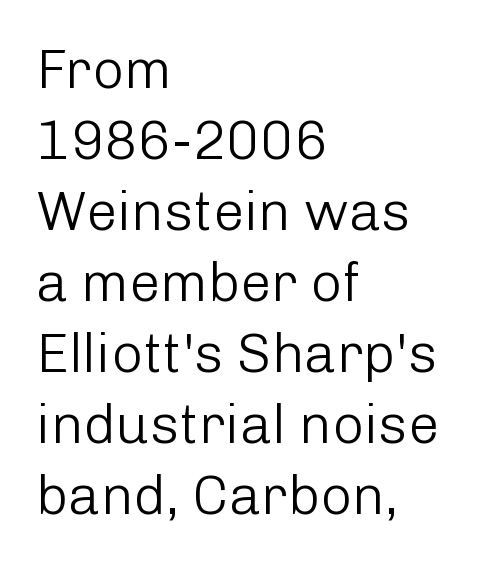
The image shows 55 px light sans-serif type, upright; set left-aligned, normal line spacing (1.29x), normal letter spacing, not underlined; low stroke contrast and a medium x-height.
